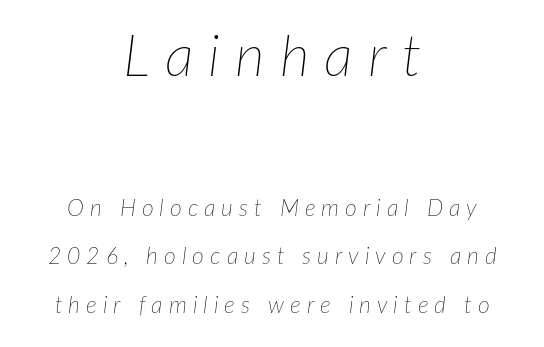
The image shows 58 px thin type, italic (leaning right); set centered, loose line spacing (2.1x), unusually wide letter spacing (+0.26 em), not underlined; the first (top) block is 2.52x larger; low stroke contrast and a medium x-height.
